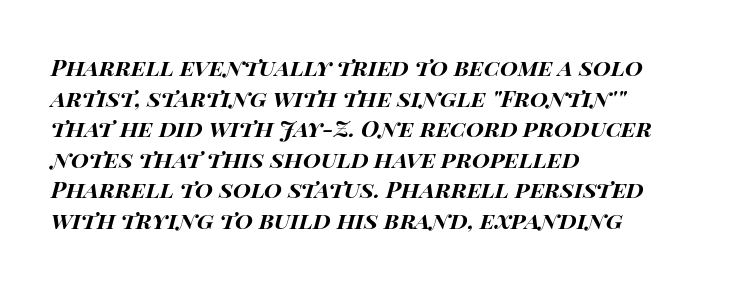
Line spacing here is normal. The passage shown leans; its letterforms are oblique. Unmarked baselines from the first word to the last. Here the glyphs are tracked normally, forming tight word shapes. How heavy is the stroke? Heavy — this is a bold.
